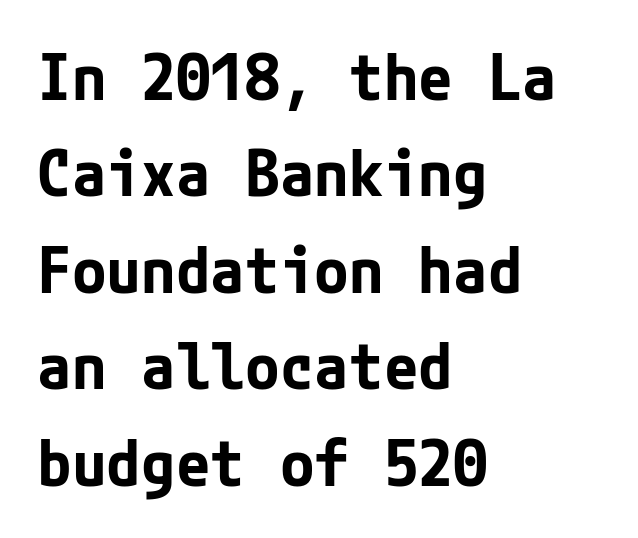
Q: Is the text bold? A: Yes.
Q: Is the text italic (slanted)? A: No, it is upright.
Q: Is the typeface a serif or a sans-serif typeface? A: Sans-serif.
Q: Is the text underlined? A: No.
Q: How is the paragraph aligned? A: Left-aligned.
Q: Is the spacing between letters normal or unusually wide? A: Normal.
Q: Is the spacing between lines tight, normal or loose? A: Normal.
Q: Width (condensed, normal, or wide)? A: Normal.
Q: Stroke contrast? A: Low.
Q: x-height? A: Medium.
